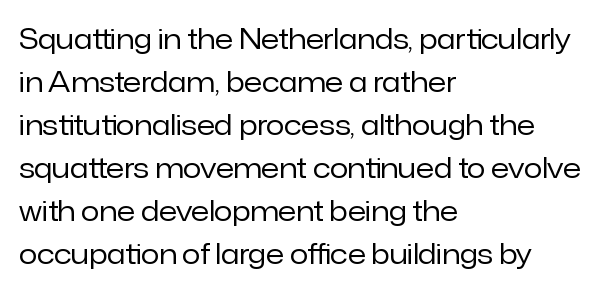
Q: Is the text bold? A: No.
Q: Is the text italic (slanted)? A: No, it is upright.
Q: Is the text underlined? A: No.
Q: How is the paragraph aligned? A: Left-aligned.
Q: Is the spacing between letters normal or unusually wide? A: Normal.
Q: Is the spacing between lines tight, normal or loose? A: Normal.
